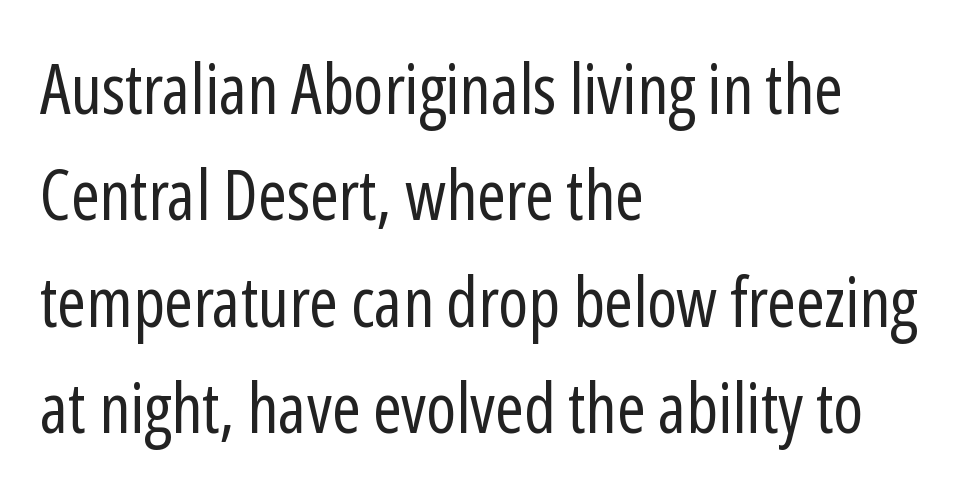
Q: Is the text bold? A: No.
Q: Is the text italic (slanted)? A: No, it is upright.
Q: Is the typeface a serif or a sans-serif typeface? A: Sans-serif.
Q: Is the text underlined? A: No.
Q: How is the paragraph aligned? A: Left-aligned.
Q: Is the spacing between letters normal or unusually wide? A: Normal.
Q: Is the spacing between lines tight, normal or loose? A: Normal.
Q: Width (condensed, normal, or wide)? A: Condensed.
Q: Stroke contrast? A: Low.
Q: x-height? A: Medium.
Q: Monospaced? A: No.
